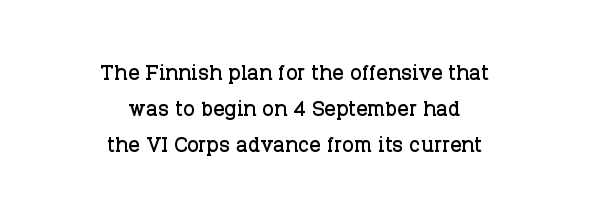
The letters advance in unequal steps, a hallmark of proportional type. Each line is balanced around a shared central axis. Nothing unusual about the tracking: characters are spaced as the font intends. Regarding serifs, this sample has them. What's the leading like? Ordinary, nothing unusual.
